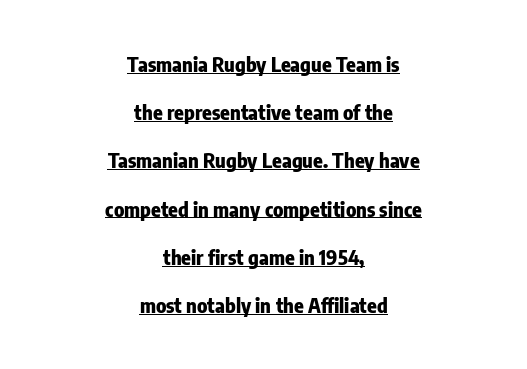
The image shows 20 px bold type, upright; set centered, loose line spacing (2.41x), normal letter spacing, underlined.
